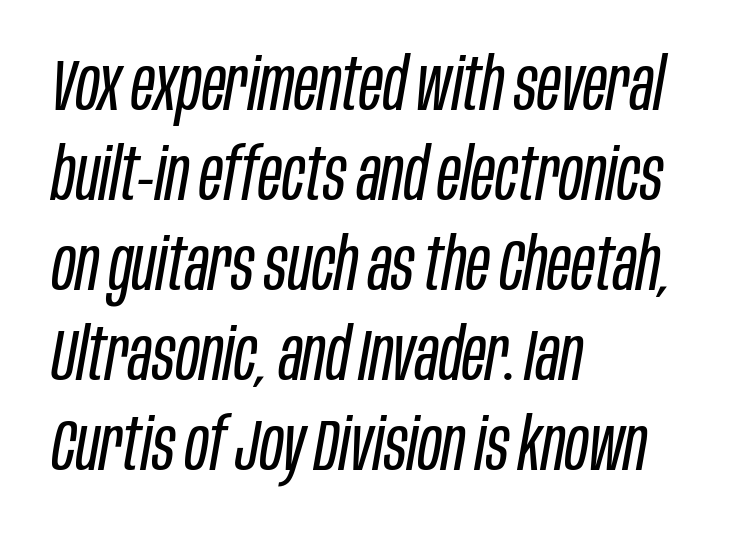
{"italic": "yes", "lean": "right", "slant_degrees": 10, "bold": "no", "weight": "regular", "width": "condensed", "stroke_contrast": "low", "x_height": "large", "monospaced": "no", "underline": "no", "align": "left", "line_spacing": "normal", "line_spacing_ratio": 1.25, "letter_spacing": "normal", "letter_spacing_em": 0.0, "glyph_px": 72}
